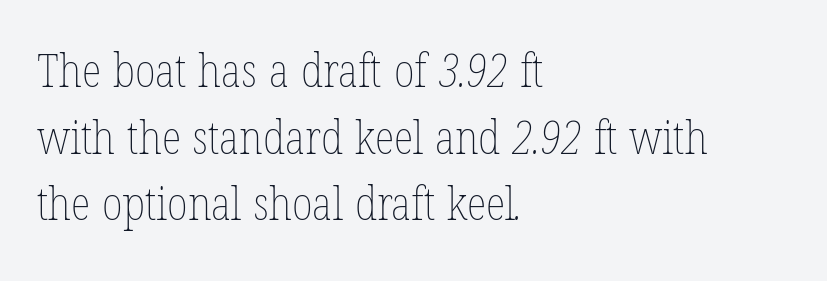
The image shows 46 px thin, condensed type; set left-aligned, normal line spacing (1.45x), normal letter spacing, not underlined; low stroke contrast and a medium x-height.
